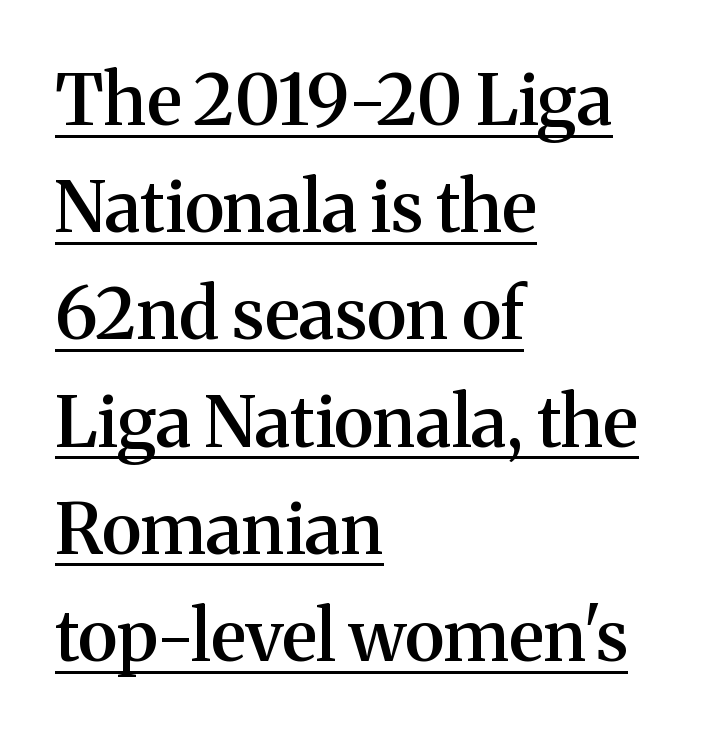
The passage shown stacks its lines at a standard gap. Typographic density is moderately raised because the face is semibold. Varying glyph widths throughout — classic text-font behaviour. Which margin do the lines hug? The left one — the right edge is uneven. Standard letterfit; no display-style spreading of the glyphs.
